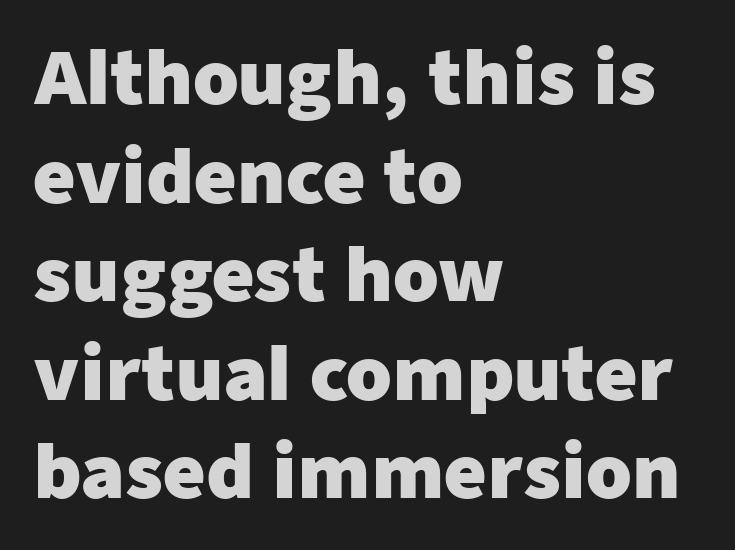
Q: Is the text bold? A: Yes.
Q: Is the text italic (slanted)? A: No, it is upright.
Q: Is the typeface a serif or a sans-serif typeface? A: Sans-serif.
Q: Is the text underlined? A: No.
Q: How is the paragraph aligned? A: Left-aligned.
Q: Is the spacing between letters normal or unusually wide? A: Normal.
Q: Is the spacing between lines tight, normal or loose? A: Normal.
Q: Width (condensed, normal, or wide)? A: Normal.
Q: Stroke contrast? A: Low.
Q: x-height? A: Medium.
Q: Monospaced? A: No.
